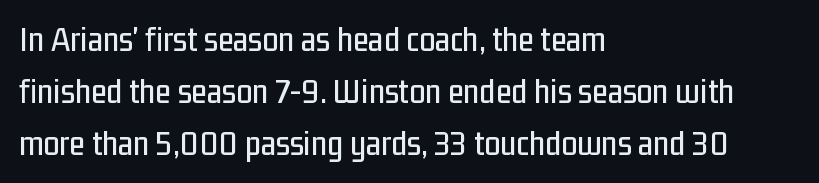
You could not count columns in this text — the font is proportionally spaced. Look at the tracking — it's just the regular setting, nothing added. The text was rendered using a sans face with plain stroke endings. Plain, unruled lines of type. Posture: upright roman. Does the copy run flush right? No — it runs flush left.
